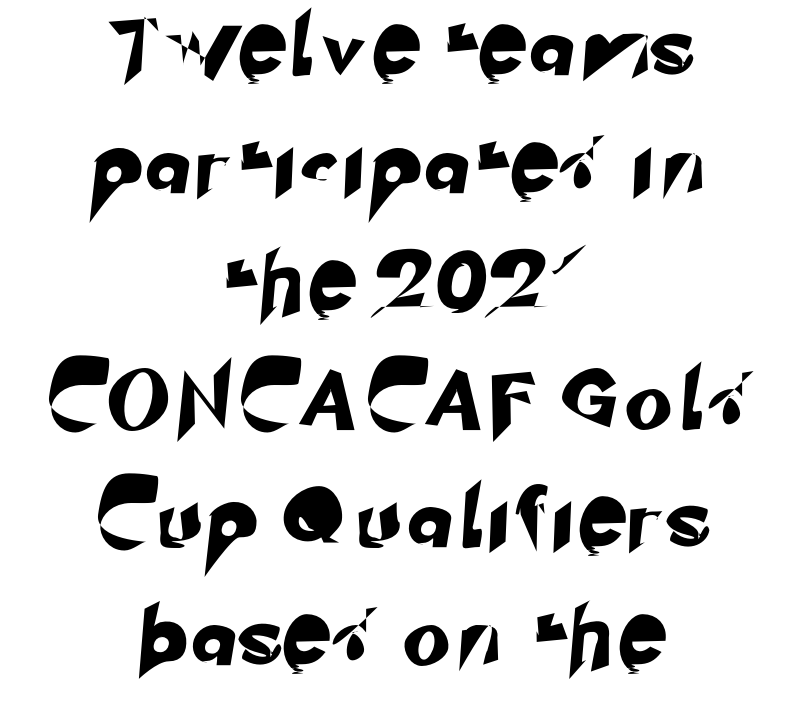
The image shows 59 px sans-serif type; set centered, loose line spacing (2.0x), unusually wide letter spacing (+0.22 em), not underlined; low stroke contrast and a small x-height.
